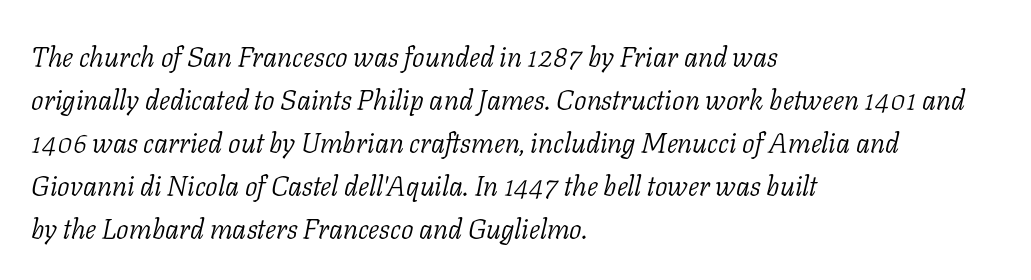
The image shows 28 px light serif type, italic (leaning right); set left-aligned, normal line spacing (1.54x), normal letter spacing, not underlined; low stroke contrast and a medium x-height.
